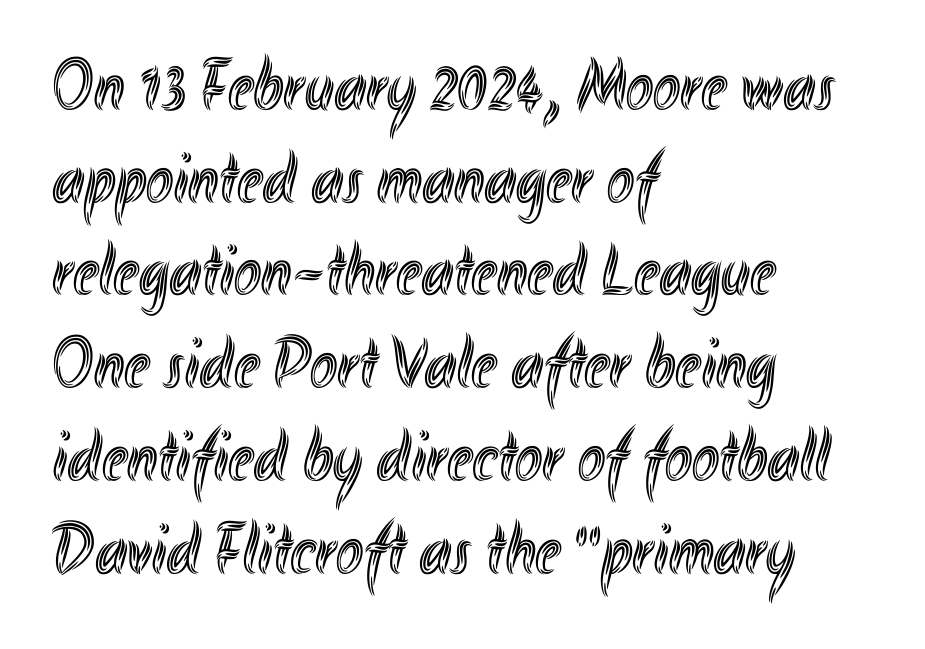
The image shows 73 px condensed type; set left-aligned, normal line spacing (1.27x), normal letter spacing, not underlined; a small x-height.
